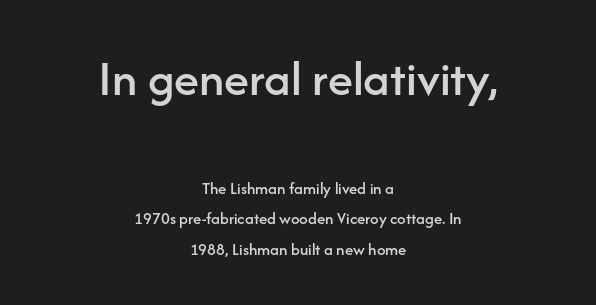
{"serif": "no", "italic": "no", "width": "normal", "stroke_contrast": "low", "x_height": "medium", "monospaced": "no", "underline": "no", "align": "center", "line_spacing_ratio": 1.8, "letter_spacing": "normal", "letter_spacing_em": 0.0, "larger_block": "first", "size_ratio": 3.0, "glyph_px": 51}
